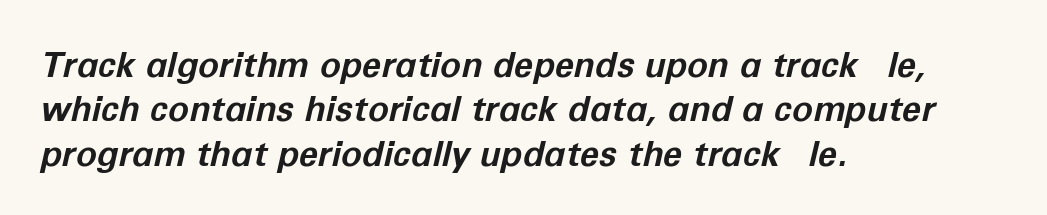
Q: Is the text bold? A: Yes.
Q: Is the text italic (slanted)? A: Yes, it leans right by about 12 degrees.
Q: Is the text underlined? A: No.
Q: How is the paragraph aligned? A: Left-aligned.
Q: Is the spacing between letters normal or unusually wide? A: Normal.
Q: Is the spacing between lines tight, normal or loose? A: Normal.
Q: Width (condensed, normal, or wide)? A: Normal.
Q: Stroke contrast? A: Low.
Q: x-height? A: Medium.
Q: Monospaced? A: No.
